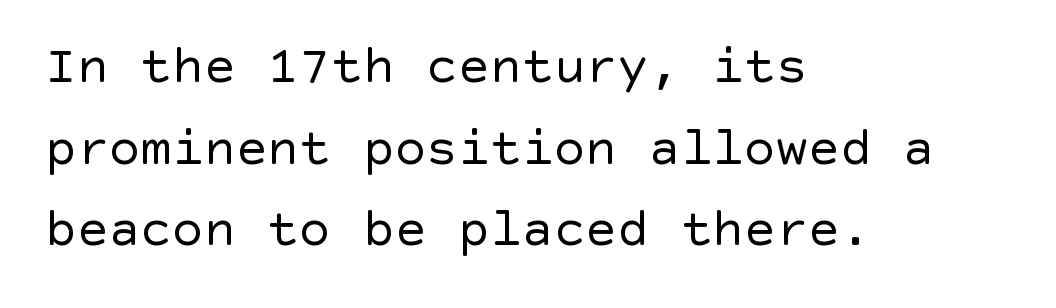
{"serif": "no", "italic": "no", "bold": "no", "weight": "regular", "width": "normal", "x_height": "large", "underline": "no", "align": "left", "line_spacing": "normal", "line_spacing_ratio": 1.54, "letter_spacing": "normal", "letter_spacing_em": 0.0, "glyph_px": 53}
